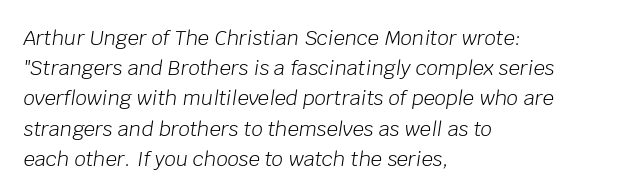
In terms of leading, this rendering sits right in the middle. The typography opts for an oblique posture over an upright one. You could call the tracking neutral — neither tight nor loose. Weight class: somewhere from thin through regular. Which margin do the lines hug? The left one — the right edge is uneven. The specimen omits any rule beneath the text block's lines.
